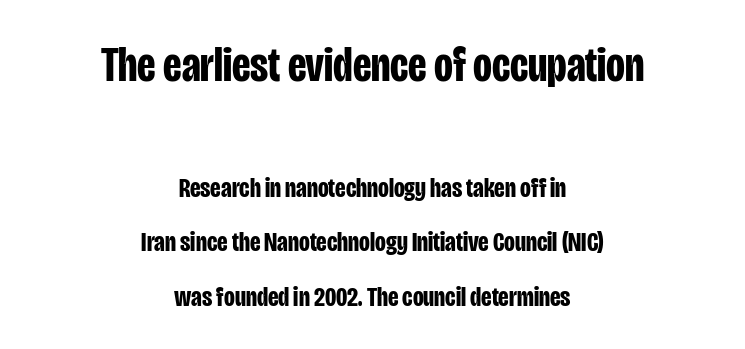
Q: Is the text bold? A: Yes.
Q: Is the text italic (slanted)? A: No, it is upright.
Q: Is the typeface a serif or a sans-serif typeface? A: Sans-serif.
Q: Is the text underlined? A: No.
Q: How is the paragraph aligned? A: Centered.
Q: Is the spacing between letters normal or unusually wide? A: Normal.
Q: Is the spacing between lines tight, normal or loose? A: Loose.
Q: Which block of text is set in a larger size, the first (top) or the second (bottom)? A: The first (top) one.
Q: Width (condensed, normal, or wide)? A: Condensed.
Q: Stroke contrast? A: Low.
Q: x-height? A: Large.
Q: Monospaced? A: No.
